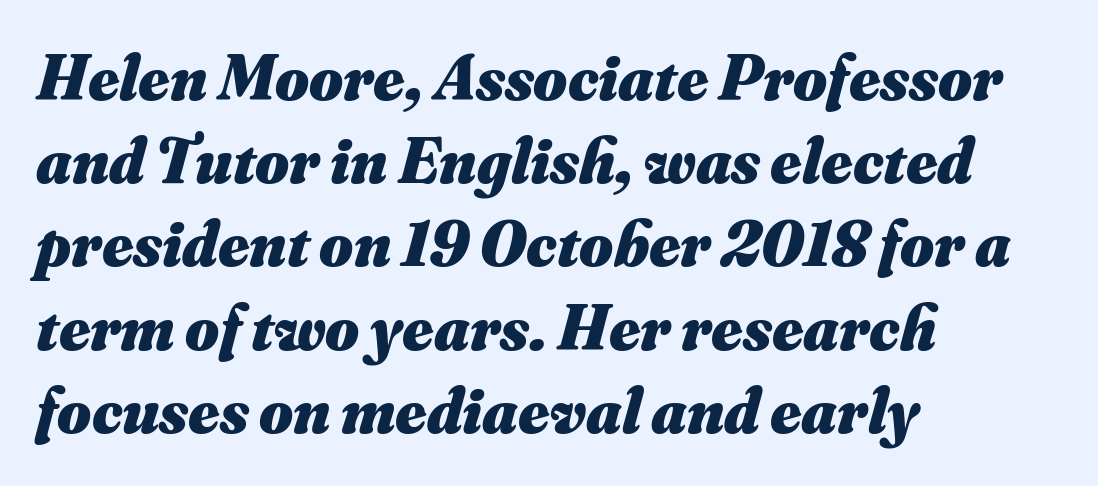
{"italic": "yes", "lean": "right", "slant_degrees": 16, "bold": "yes", "weight": "heavy", "width": "normal", "stroke_contrast": "medium", "x_height": "small", "monospaced": "no", "underline": "no", "align": "left", "line_spacing": "normal", "line_spacing_ratio": 1.28, "letter_spacing": "normal", "letter_spacing_em": 0.0, "glyph_px": 65}
